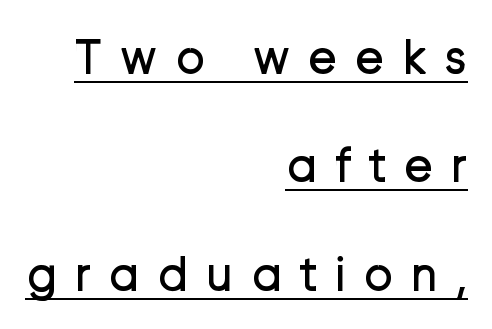
The vertical gap from one line to the next is large. Is this a sans? Yes — the strokes have no serifs. Every character sits straight up, as roman type does. This is underlined copy, the kind a proofreader might mark for attention. Honestly, the letter spacing is so wide it's the main thing you notice.
